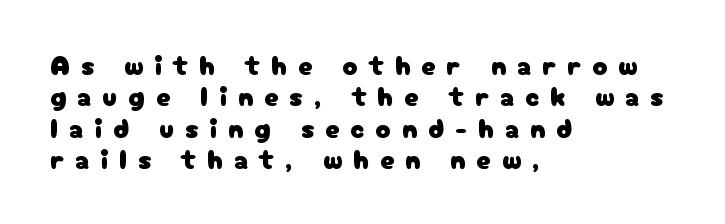
{"serif": "no", "italic": "no", "width": "normal", "stroke_contrast": "low", "x_height": "medium", "monospaced": "no", "underline": "no", "align": "left", "line_spacing": "tight", "line_spacing_ratio": 1.12, "letter_spacing": "wide", "letter_spacing_em": 0.39, "glyph_px": 28}
